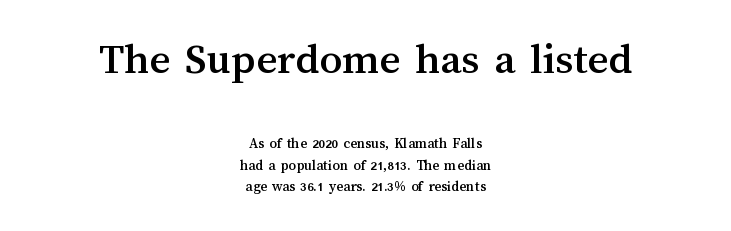
Q: Is the text italic (slanted)? A: No, it is upright.
Q: Is the text underlined? A: No.
Q: How is the paragraph aligned? A: Centered.
Q: Is the spacing between letters normal or unusually wide? A: Normal.
Q: Is the spacing between lines tight, normal or loose? A: Normal.
Q: Which block of text is set in a larger size, the first (top) or the second (bottom)? A: The first (top) one.
Q: Width (condensed, normal, or wide)? A: Normal.
Q: Stroke contrast? A: Medium.
Q: x-height? A: Medium.
Q: Monospaced? A: No.
